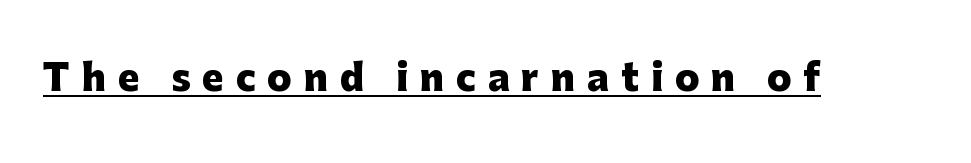
The image shows 36 px heavy sans-serif type, upright; set unusually wide letter spacing (+0.33 em), underlined; low stroke contrast and a medium x-height.
